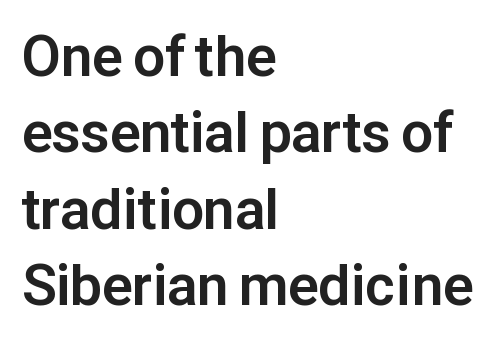
Students, this is bold: see how much ink each stroke carries. Serif or sans? Sans — the stroke terminals are bare. When letters stand straight like this, we call the style roman or upright. Here the designer chose a conventional face with non-uniform glyph widths. These lines are set flush left with a ragged right edge.
